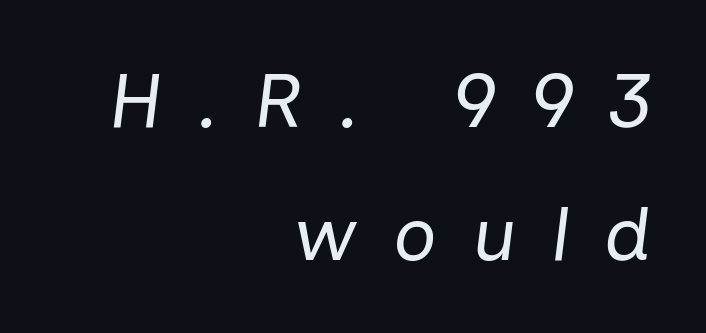
The image shows 76 px regular-weight type, italic (leaning right); set right-aligned, line spacing 1.75x, unusually wide letter spacing (+0.46 em), not underlined; low stroke contrast and a medium x-height.
